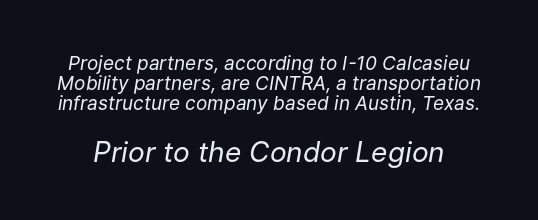
Rows of type sit shoulder to shoulder in the vertical direction. Descender tails drop into unmarked territory. Looking at the ascenders, they clearly lean. Compared with typical body copy, the letter spacing here is the same.
